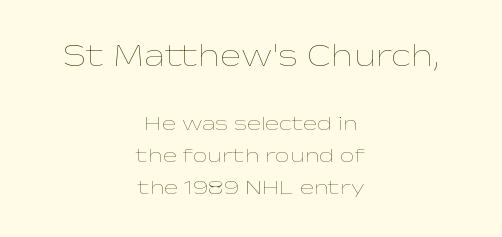
The image shows 32 px thin, wide type, upright; set centered, normal line spacing (1.52x), normal letter spacing, not underlined; the first (top) block is 1.52x larger; low stroke contrast and a medium x-height.
